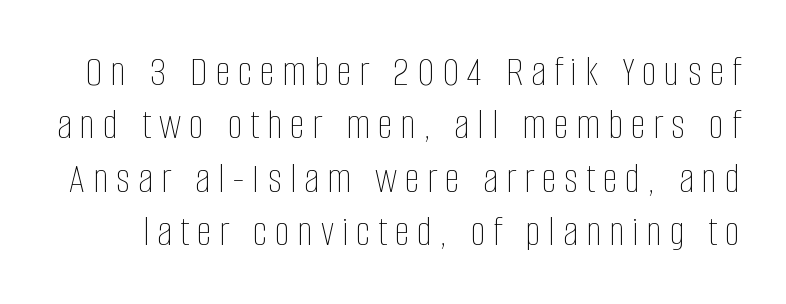
Vertical strokes here are truly vertical. Note the varied advance widths — an 'i' is clearly narrower than an 'm'. Any mark beneath the type? The region is blank. The passage shown is not bold in any degree.
